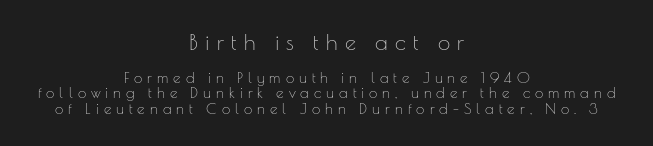
Q: Is the text bold? A: No.
Q: Is the text italic (slanted)? A: No, it is upright.
Q: Is the text underlined? A: No.
Q: How is the paragraph aligned? A: Centered.
Q: Is the spacing between letters normal or unusually wide? A: Unusually wide.
Q: Is the spacing between lines tight, normal or loose? A: Tight.
Q: Which block of text is set in a larger size, the first (top) or the second (bottom)? A: The first (top) one.
